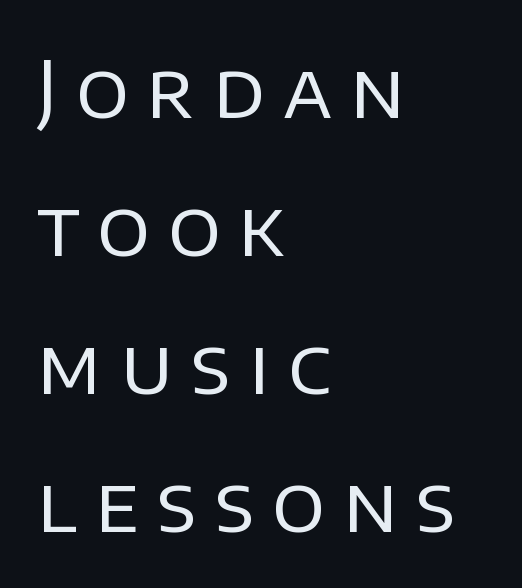
Q: Is the text bold? A: No.
Q: Is the text italic (slanted)? A: No, it is upright.
Q: Is the typeface a serif or a sans-serif typeface? A: Sans-serif.
Q: Is the text underlined? A: No.
Q: How is the paragraph aligned? A: Left-aligned.
Q: Is the spacing between letters normal or unusually wide? A: Unusually wide.
Q: Width (condensed, normal, or wide)? A: Normal.
Q: Stroke contrast? A: Low.
Q: x-height? A: Large.
Q: Monospaced? A: No.
